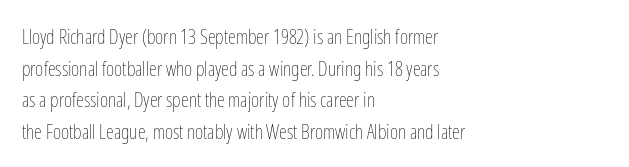
Teacher's note: observe the even left margin — that is flush-left alignment. The passage shown is not underscored anywhere. The rendering uses a moderate line-height, typical for paragraphs. Ascenders rise straight up at ninety degrees. Nobody touched the tracking dial on this one.
